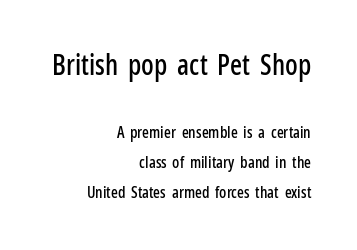
These lines are composed in type without serifs. Notice how the stems are strictly vertical — no italics here. Typeset ragged left — the right edge is the straight one. Descenders hang freely into open space. Proportional: the letters do not fall into vertical columns.
